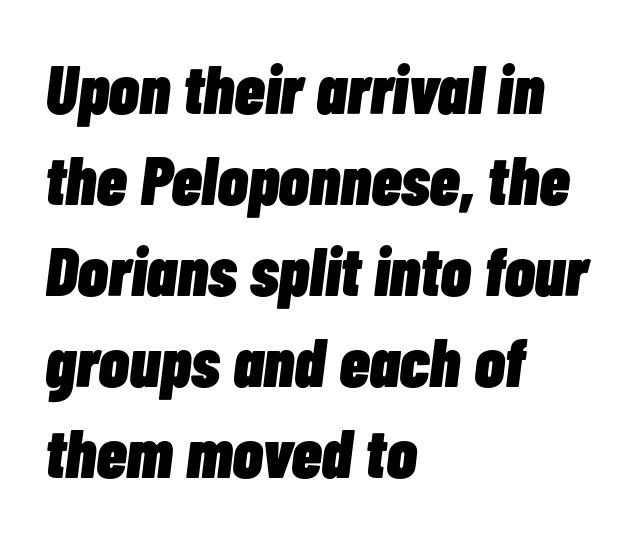
Q: Is the text bold? A: Yes.
Q: Is the text italic (slanted)? A: Yes, it leans right by about 7 degrees.
Q: Is the text underlined? A: No.
Q: How is the paragraph aligned? A: Left-aligned.
Q: Is the spacing between letters normal or unusually wide? A: Normal.
Q: Is the spacing between lines tight, normal or loose? A: Normal.
Q: Width (condensed, normal, or wide)? A: Condensed.
Q: Stroke contrast? A: Low.
Q: x-height? A: Medium.
Q: Monospaced? A: No.
